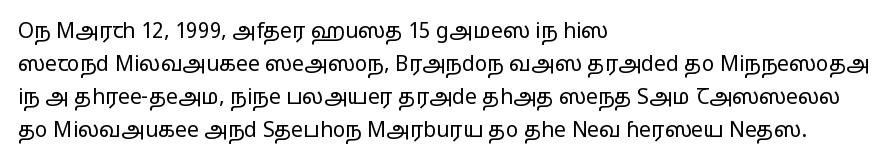
The image shows 21 px text type, upright; set left-aligned, normal line spacing (1.57x), normal letter spacing, not underlined.
